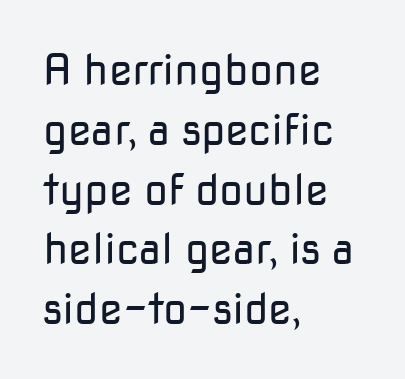
The image shows 43 px regular-weight sans-serif type, upright; set left-aligned, normal line spacing (1.39x), normal letter spacing, not underlined; low stroke contrast and a medium x-height.
